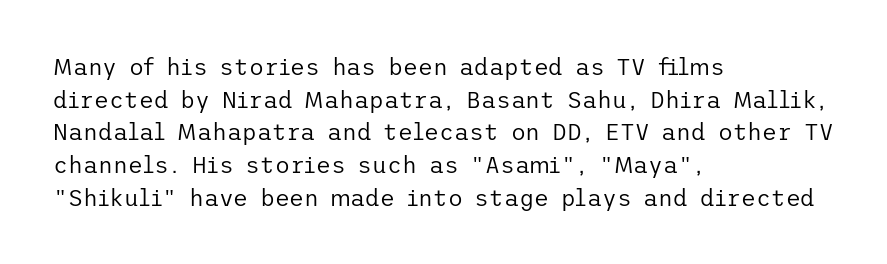
Q: Is the text bold? A: No.
Q: Is the text italic (slanted)? A: No, it is upright.
Q: Is the text underlined? A: No.
Q: How is the paragraph aligned? A: Left-aligned.
Q: Is the spacing between letters normal or unusually wide? A: Normal.
Q: Is the spacing between lines tight, normal or loose? A: Normal.
